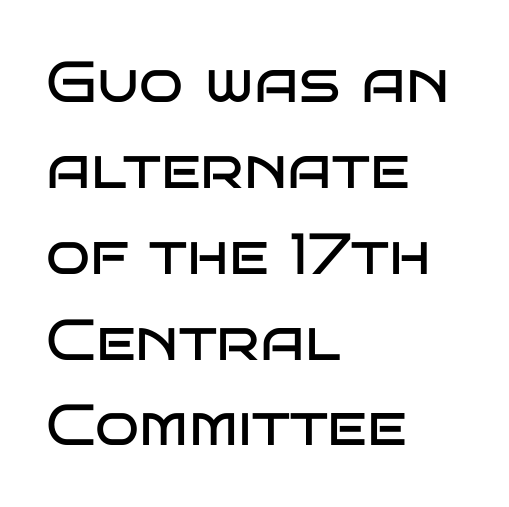
The image shows 58 px regular-weight, wide sans-serif type, upright; set left-aligned, normal line spacing (1.48x), normal letter spacing, not underlined; low stroke contrast and a large x-height.
